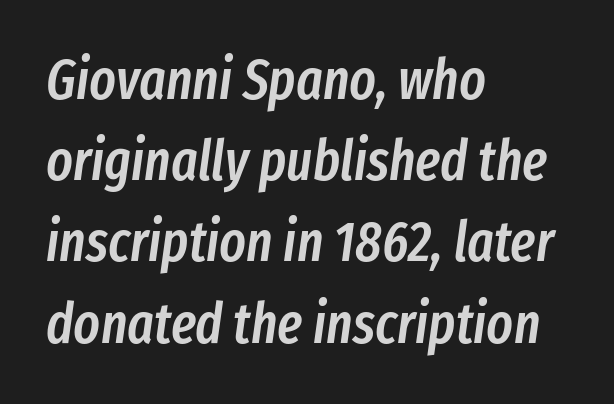
The image shows 56 px semibold, condensed type, italic (leaning right); set left-aligned, normal line spacing (1.45x), normal letter spacing, not underlined; low stroke contrast and a medium x-height.
